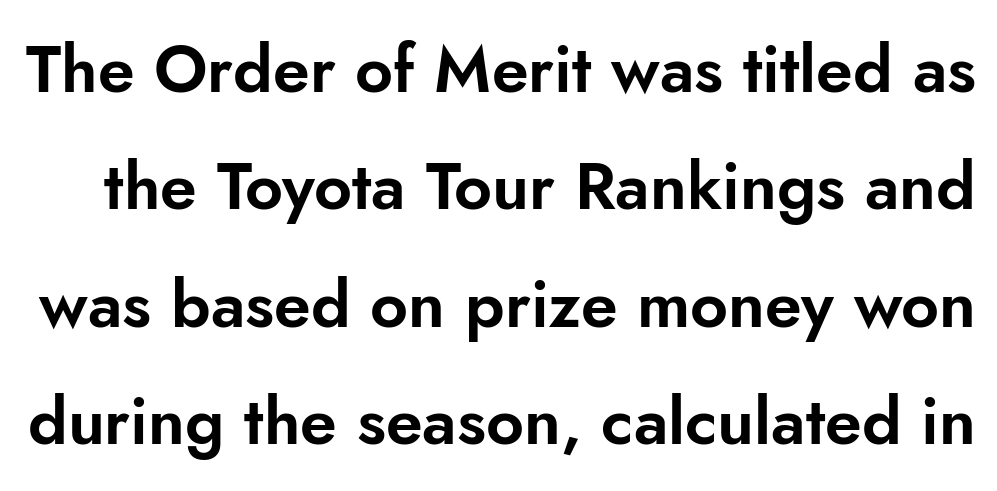
{"serif": "no", "italic": "no", "width": "normal", "stroke_contrast": "low", "x_height": "small", "monospaced": "no", "underline": "no", "line_spacing_ratio": 1.78, "letter_spacing": "normal", "letter_spacing_em": 0.0, "glyph_px": 66}
